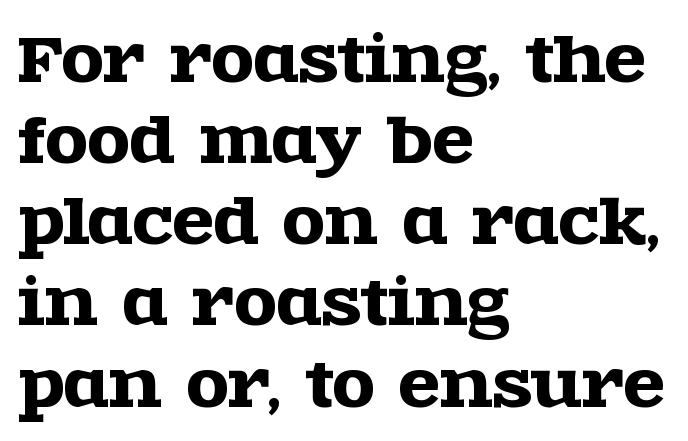
Italic: no, the glyphs are upright roman. One-word summary of the alignment: left. Descenders are the only things crossing below the line. Proportional: the letters do not fall into vertical columns. This block has exactly the height ordinary leading produces. Inter-character spacing is left at the font's built-in metrics.
